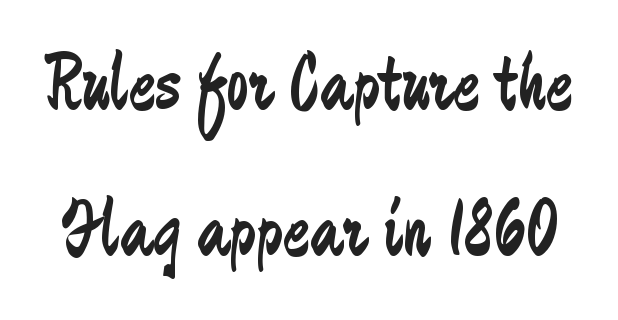
Tracking here is standard; glyphs follow each other at the usual distance. Quick note: underline off. Character widths vary here, with narrow letters taking less room than wide ones.
